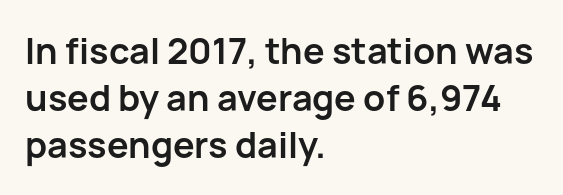
The image shows 36 px semibold sans-serif type, upright; set left-aligned, normal line spacing (1.31x), normal letter spacing, not underlined; low stroke contrast and a medium x-height.
